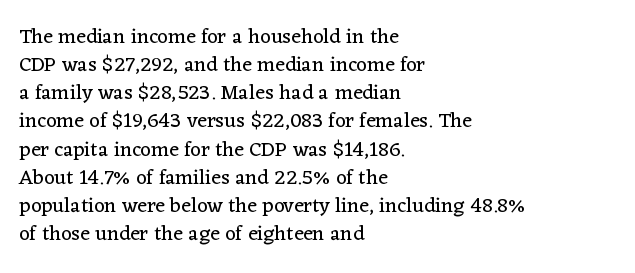
Visually the block forms a straight wall on the left and a jagged coastline on the right. Style check: upright. Bold? No — there's no thickening of the strokes. Notice how descenders clear the ascenders below comfortably — that's standard leading. Each word holds together tightly as a unit, with standard inter-letter gaps.
